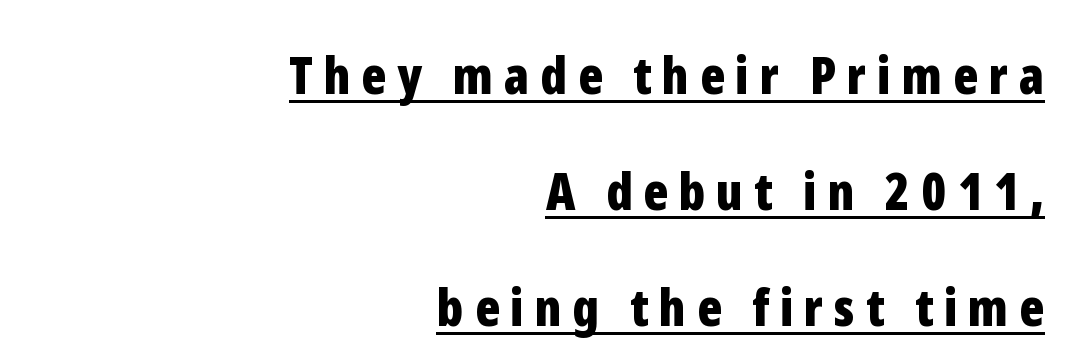
Q: Is the text bold? A: Yes.
Q: Is the text italic (slanted)? A: No, it is upright.
Q: Is the typeface a serif or a sans-serif typeface? A: Sans-serif.
Q: Is the text underlined? A: Yes.
Q: How is the paragraph aligned? A: Right-aligned.
Q: Is the spacing between letters normal or unusually wide? A: Unusually wide.
Q: Is the spacing between lines tight, normal or loose? A: Loose.
Q: Width (condensed, normal, or wide)? A: Condensed.
Q: Stroke contrast? A: Low.
Q: x-height? A: Medium.
Q: Monospaced? A: No.
